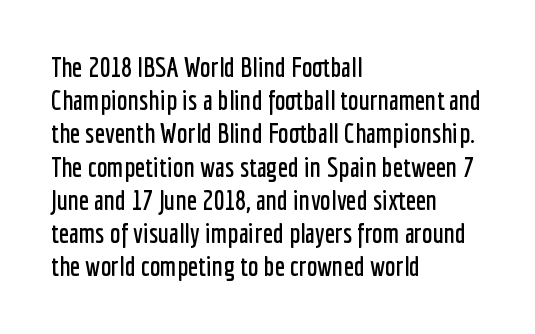
Every row of glyphs begins at an identical x-position on the left. These lines were composed using upright roman letters. Standard letterfit; no display-style spreading of the glyphs. The glyphs are unaccompanied by any horizontal stroke below them.
